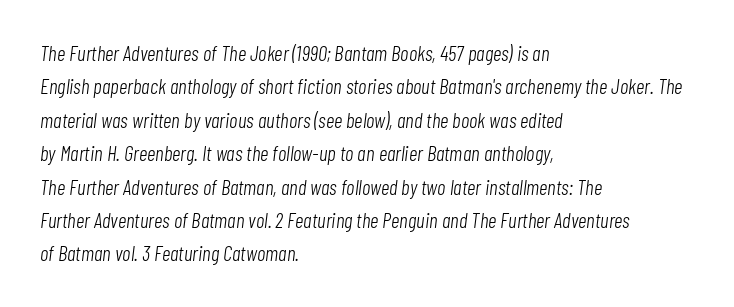
Q: Is the text bold? A: No.
Q: Is the text italic (slanted)? A: Yes, it leans right by about 7 degrees.
Q: Is the text underlined? A: No.
Q: How is the paragraph aligned? A: Left-aligned.
Q: Is the spacing between letters normal or unusually wide? A: Normal.
Q: Is the spacing between lines tight, normal or loose? A: Normal.
